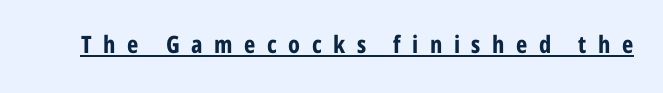
The image shows 24 px bold type, upright; set unusually wide letter spacing (+0.48 em), underlined.
